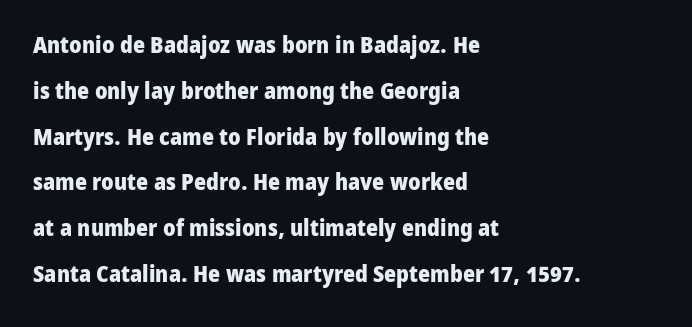
The image shows 23 px bold type, upright; set left-aligned, loose line spacing (1.99x), normal letter spacing, not underlined.
